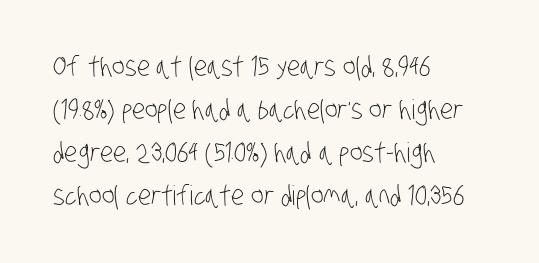
The image shows 27 px text type; set left-aligned, normal line spacing (1.59x), normal letter spacing, not underlined.
